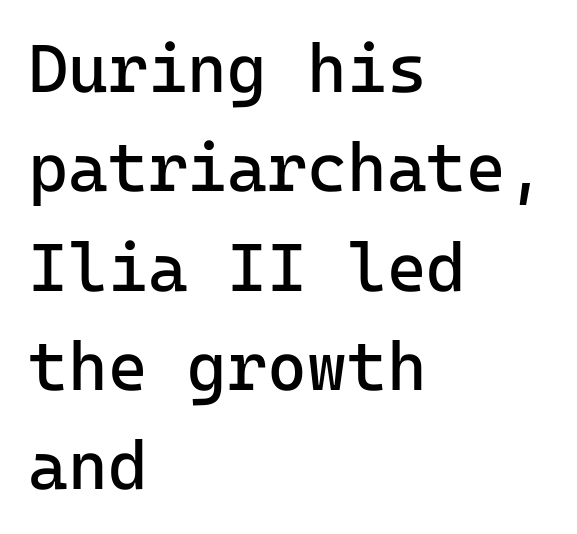
{"serif": "no", "italic": "no", "bold": "no", "weight": "regular", "width": "normal", "stroke_contrast": "low", "x_height": "medium", "underline": "no", "align": "left", "line_spacing": "normal", "line_spacing_ratio": 1.46, "letter_spacing": "normal", "letter_spacing_em": 0.0, "glyph_px": 68}
